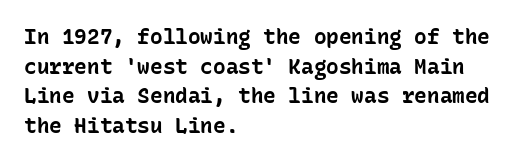
Q: Is the text bold? A: Yes.
Q: Is the text italic (slanted)? A: No, it is upright.
Q: Is the text underlined? A: No.
Q: How is the paragraph aligned? A: Left-aligned.
Q: Is the spacing between letters normal or unusually wide? A: Normal.
Q: Is the spacing between lines tight, normal or loose? A: Normal.
